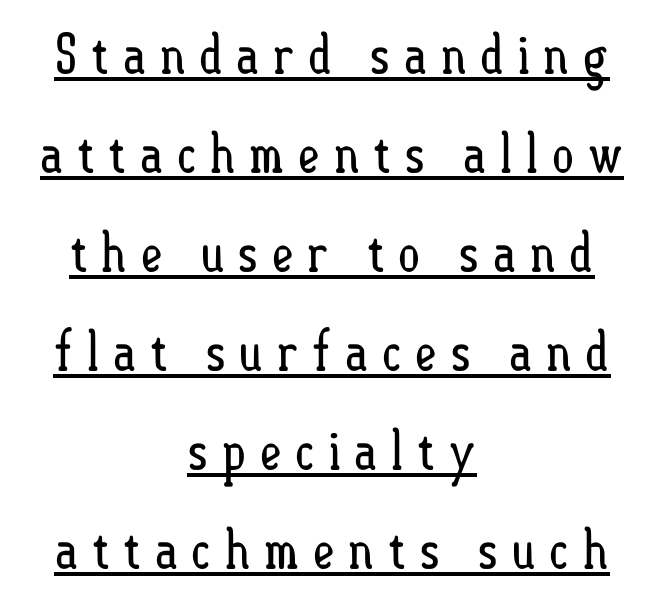
Q: Is the text bold? A: No.
Q: Is the text italic (slanted)? A: No, it is upright.
Q: Is the text underlined? A: Yes.
Q: How is the paragraph aligned? A: Centered.
Q: Is the spacing between letters normal or unusually wide? A: Unusually wide.
Q: Width (condensed, normal, or wide)? A: Condensed.
Q: Stroke contrast? A: Low.
Q: x-height? A: Small.
Q: Monospaced? A: No.
